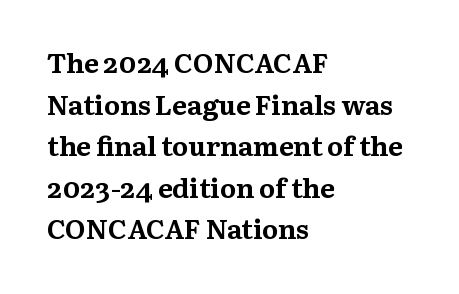
{"italic": "no", "bold": "yes", "underline": "no", "align": "left", "line_spacing": "normal", "line_spacing_ratio": 1.54, "letter_spacing": "normal", "letter_spacing_em": 0.0, "glyph_px": 27}
